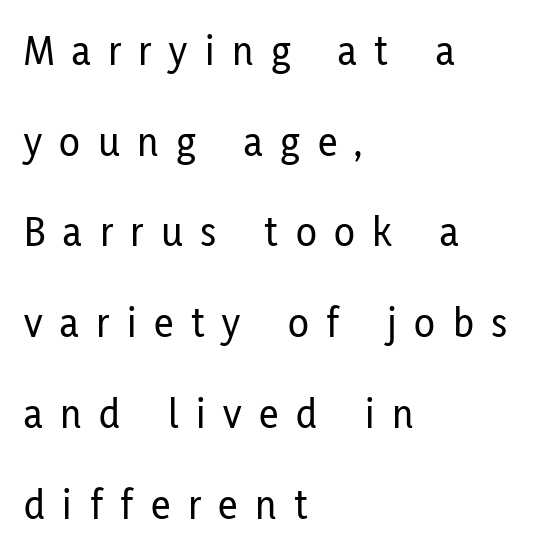
{"serif": "no", "italic": "no", "width": "condensed", "stroke_contrast": "low", "x_height": "medium", "monospaced": "no", "underline": "no", "align": "left", "line_spacing": "loose", "line_spacing_ratio": 2.11, "letter_spacing": "wide", "letter_spacing_em": 0.41, "glyph_px": 43}
